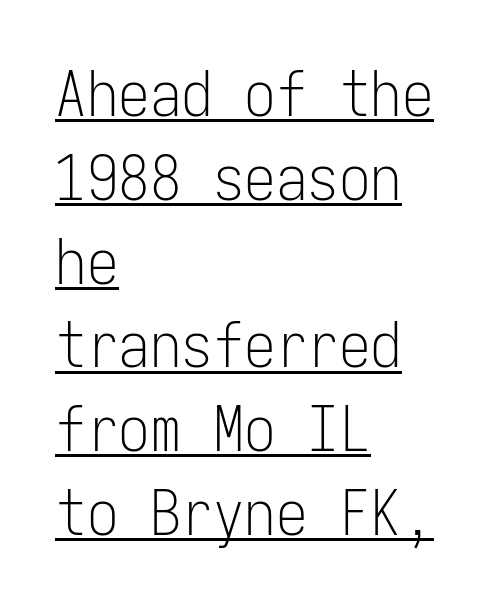
Q: Is the text bold? A: No.
Q: Is the text italic (slanted)? A: No, it is upright.
Q: Is the typeface a serif or a sans-serif typeface? A: Sans-serif.
Q: Is the text underlined? A: Yes.
Q: How is the paragraph aligned? A: Left-aligned.
Q: Is the spacing between letters normal or unusually wide? A: Normal.
Q: Is the spacing between lines tight, normal or loose? A: Normal.
Q: Width (condensed, normal, or wide)? A: Condensed.
Q: Stroke contrast? A: Low.
Q: x-height? A: Medium.
Q: Monospaced? A: Yes.
